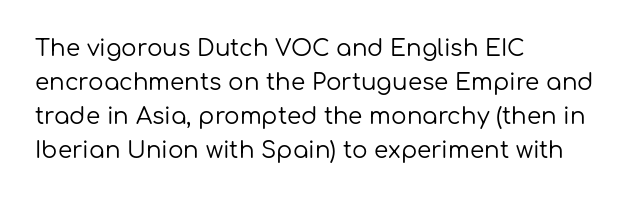
The type sits square on the baseline with zero lean. Stem width sits at or under what a default text font uses. Horizontally, the lines are justified to the leading edge only. This sample keeps an unexceptional amount of space between lines. The space beneath each line is pristine and unruled. There is no visible air inserted between adjacent glyphs.
